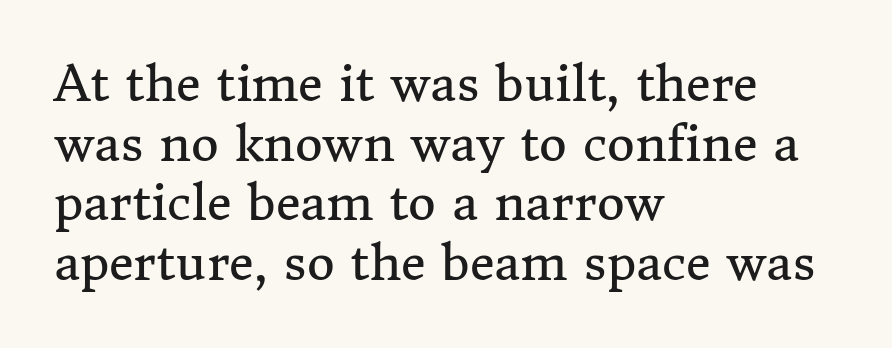
Q: Is the text bold? A: No.
Q: Is the text italic (slanted)? A: No, it is upright.
Q: Is the typeface a serif or a sans-serif typeface? A: Serif.
Q: Is the text underlined? A: No.
Q: How is the paragraph aligned? A: Left-aligned.
Q: Is the spacing between letters normal or unusually wide? A: Normal.
Q: Width (condensed, normal, or wide)? A: Normal.
Q: Stroke contrast? A: Medium.
Q: x-height? A: Medium.
Q: Monospaced? A: No.
